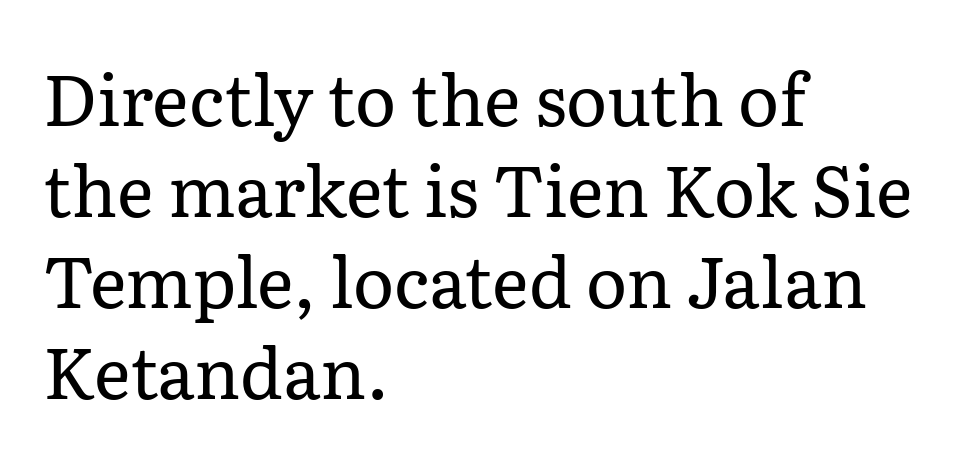
The image shows 70 px regular-weight serif type, upright; set left-aligned, normal line spacing (1.3x), normal letter spacing, not underlined; low stroke contrast and a medium x-height.
